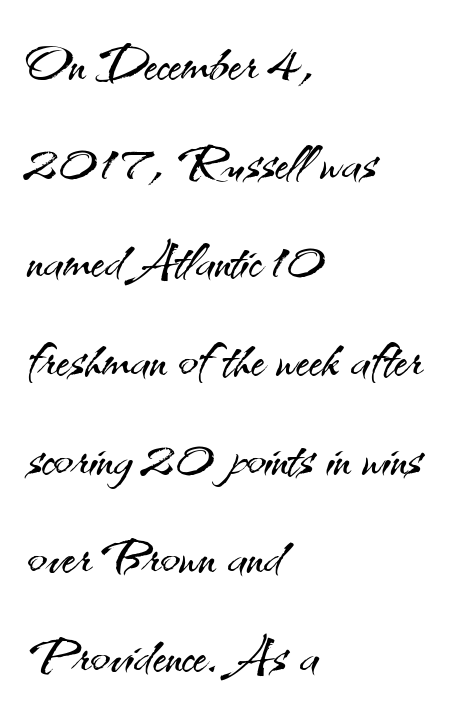
The image shows 72 px light sans-serif type; set left-aligned, normal line spacing (1.37x), normal letter spacing, not underlined; medium stroke contrast and a small x-height.
